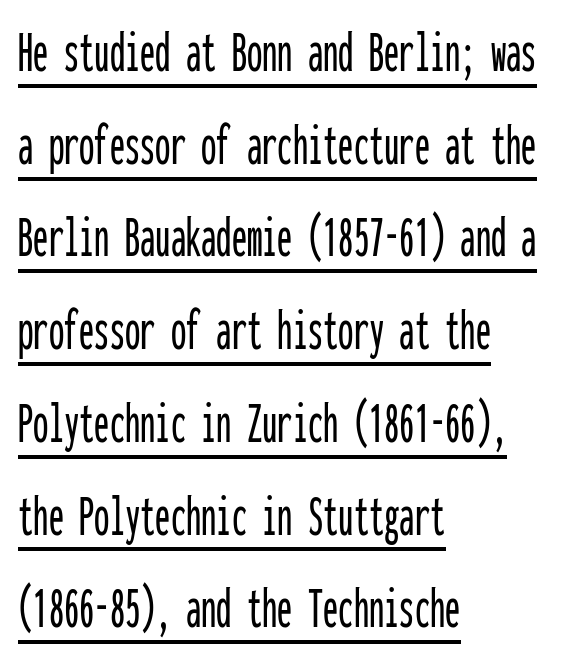
Horizontal alignment here is leftward, the default for most running prose. The lines sit at an ordinary, default distance from one another. This is the regular roman posture of the typeface. Observe the ordinary spacing: letters are neighbours, not strangers. These lines are composed in type without serifs. Every character here occupies the same horizontal width, giving the sample a typewriter-like rhythm.
